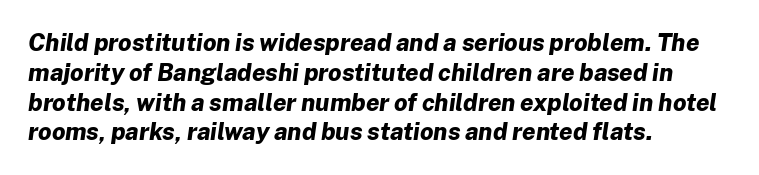
These lines were composed using italics. These lines keep a tight, regular rhythm from letter to letter. These lines are set flush left with a ragged right edge. The strokes are fattened all the way to bold. The space beneath each line is pristine and unruled.
